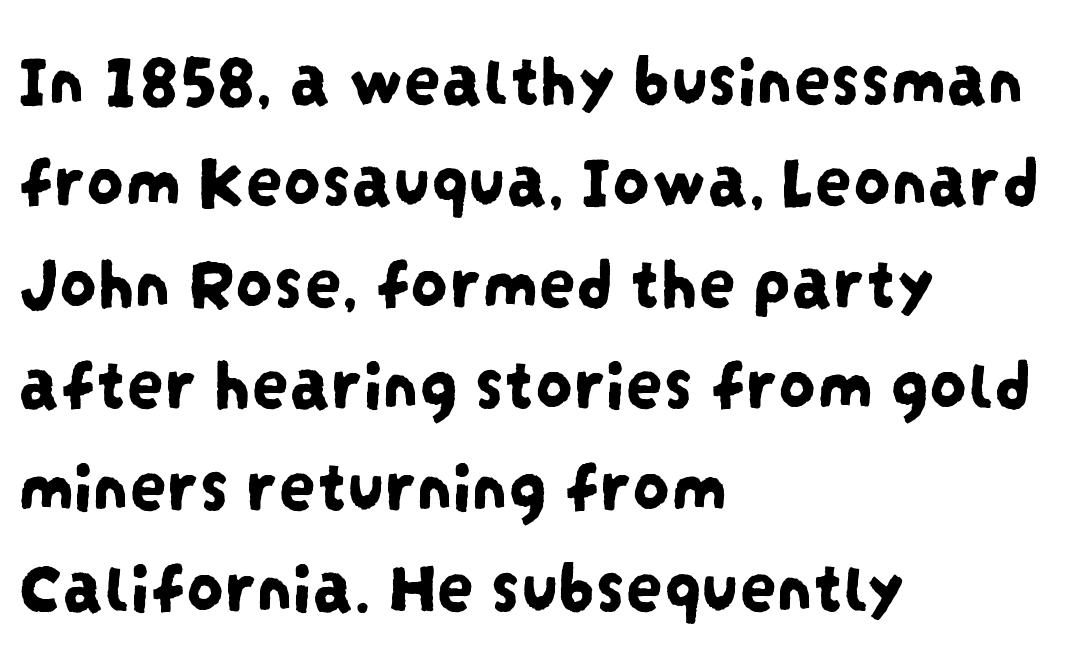
Q: Is the typeface a serif or a sans-serif typeface? A: Sans-serif.
Q: Is the text underlined? A: No.
Q: How is the paragraph aligned? A: Left-aligned.
Q: Is the spacing between letters normal or unusually wide? A: Normal.
Q: Is the spacing between lines tight, normal or loose? A: Normal.
Q: Width (condensed, normal, or wide)? A: Condensed.
Q: Stroke contrast? A: Low.
Q: x-height? A: Large.
Q: Monospaced? A: No.
